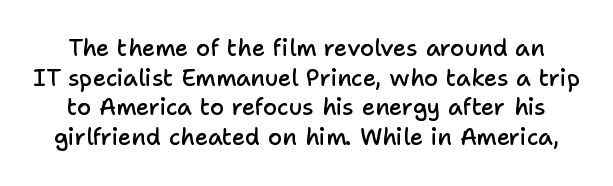
Default kerning and tracking; the words read as compact shapes. A normal amount of white space separates one row of letters from the next. Its strokes are somewhat broadened, the hallmark of semibold type. Quick note: underline off. Nope, not italic — everything's standing straight.
